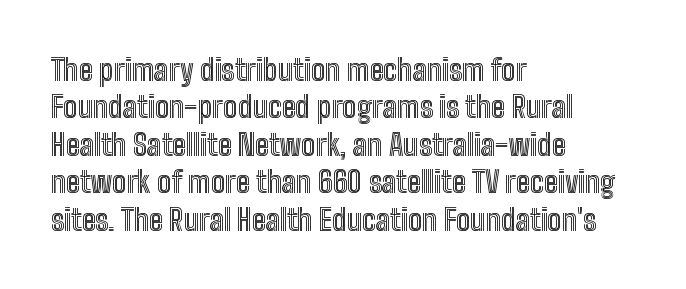
Q: Is the text italic (slanted)? A: No, it is upright.
Q: Is the text underlined? A: No.
Q: How is the paragraph aligned? A: Left-aligned.
Q: Is the spacing between letters normal or unusually wide? A: Normal.
Q: Is the spacing between lines tight, normal or loose? A: Normal.
Q: Width (condensed, normal, or wide)? A: Condensed.
Q: x-height? A: Medium.
Q: Monospaced? A: No.
